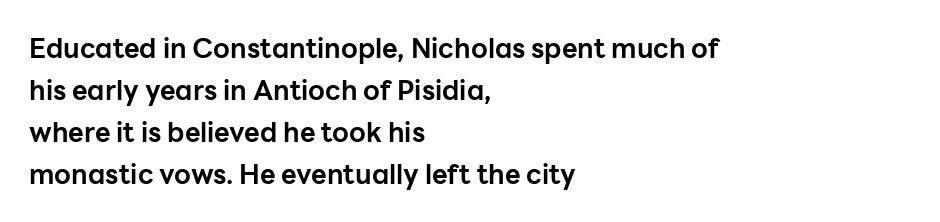
Q: Is the text bold? A: Yes.
Q: Is the text italic (slanted)? A: No, it is upright.
Q: Is the text underlined? A: No.
Q: How is the paragraph aligned? A: Left-aligned.
Q: Is the spacing between letters normal or unusually wide? A: Normal.
Q: Is the spacing between lines tight, normal or loose? A: Normal.
